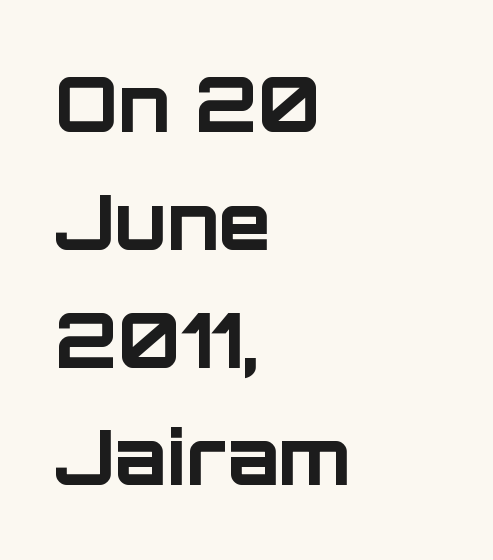
Q: Is the text bold? A: Yes.
Q: Is the text italic (slanted)? A: No, it is upright.
Q: Is the typeface a serif or a sans-serif typeface? A: Sans-serif.
Q: Is the text underlined? A: No.
Q: How is the paragraph aligned? A: Left-aligned.
Q: Is the spacing between letters normal or unusually wide? A: Normal.
Q: Is the spacing between lines tight, normal or loose? A: Normal.
Q: Width (condensed, normal, or wide)? A: Normal.
Q: Stroke contrast? A: Low.
Q: x-height? A: Large.
Q: Monospaced? A: No.
